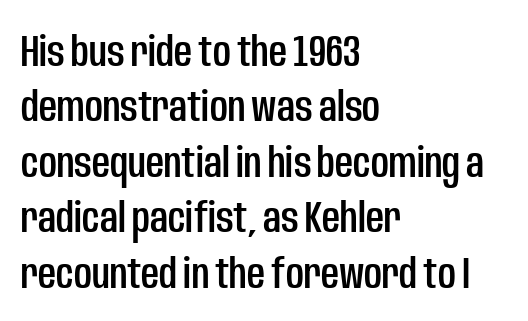
{"serif": "no", "italic": "no", "width": "condensed", "stroke_contrast": "low", "x_height": "large", "monospaced": "no", "underline": "no", "align": "left", "line_spacing": "normal", "line_spacing_ratio": 1.26, "letter_spacing": "normal", "letter_spacing_em": 0.0, "glyph_px": 44}
